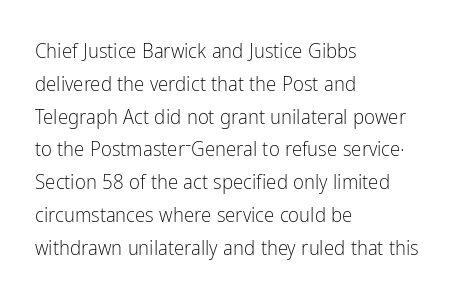
The image shows 21 px text type, upright; set left-aligned, normal line spacing (1.56x), normal letter spacing, not underlined.
